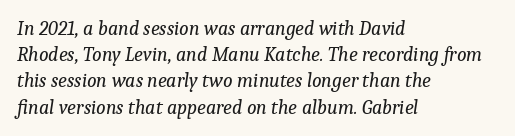
Q: Is the text bold? A: No.
Q: Is the text italic (slanted)? A: Yes, it leans right by about 9 degrees.
Q: Is the text underlined? A: No.
Q: How is the paragraph aligned? A: Left-aligned.
Q: Is the spacing between letters normal or unusually wide? A: Normal.
Q: Is the spacing between lines tight, normal or loose? A: Normal.
